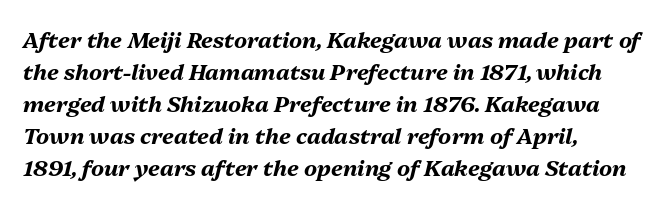
The image shows 22 px bold type, italic (leaning right); set left-aligned, normal line spacing (1.45x), normal letter spacing, not underlined.
